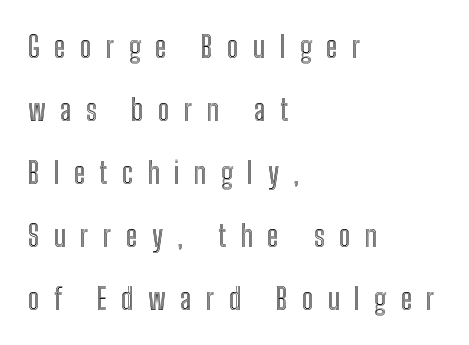
The image shows 30 px condensed type, upright; set left-aligned, loose line spacing (2.1x), unusually wide letter spacing (+0.48 em), not underlined; a medium x-height.
